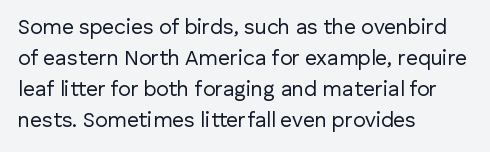
No chunkiness to these letters — they're not bold. The area under the type is left untouched. This rendering uses left alignment, leaving the right contour irregular. The font's upright variant was chosen for this text. Compared with typical body copy, the letter spacing here is the same.
